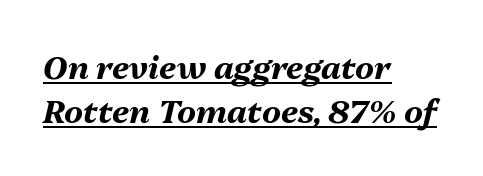
{"italic": "yes", "lean": "right", "slant_degrees": 13, "bold": "yes", "weight": "bold", "width": "normal", "stroke_contrast": "medium", "x_height": "medium", "monospaced": "no", "underline": "yes", "align": "left", "line_spacing": "normal", "line_spacing_ratio": 1.38, "letter_spacing": "normal", "letter_spacing_em": 0.0, "glyph_px": 32}
